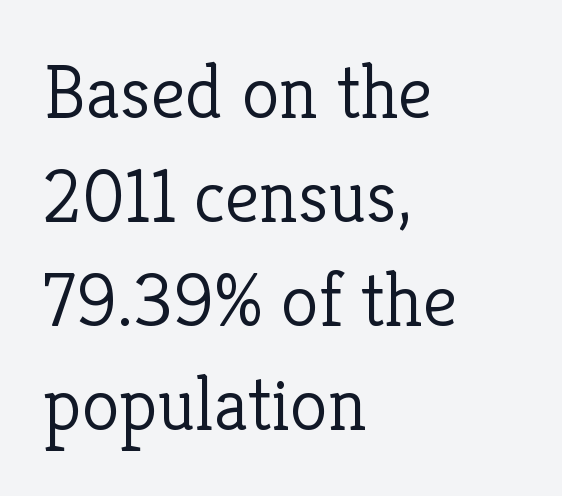
Q: Is the text bold? A: No.
Q: Is the text italic (slanted)? A: No, it is upright.
Q: Is the typeface a serif or a sans-serif typeface? A: Serif.
Q: Is the text underlined? A: No.
Q: How is the paragraph aligned? A: Left-aligned.
Q: Is the spacing between letters normal or unusually wide? A: Normal.
Q: Is the spacing between lines tight, normal or loose? A: Normal.
Q: Width (condensed, normal, or wide)? A: Normal.
Q: Stroke contrast? A: Low.
Q: x-height? A: Medium.
Q: Monospaced? A: No.
